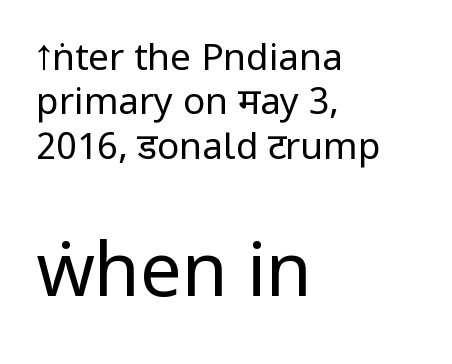
The image shows 74 px regular-weight, condensed sans-serif type, upright; set left-aligned, line spacing 1.2x, normal letter spacing, not underlined; the second (bottom) block is 2.0x larger; low stroke contrast and a large x-height.
